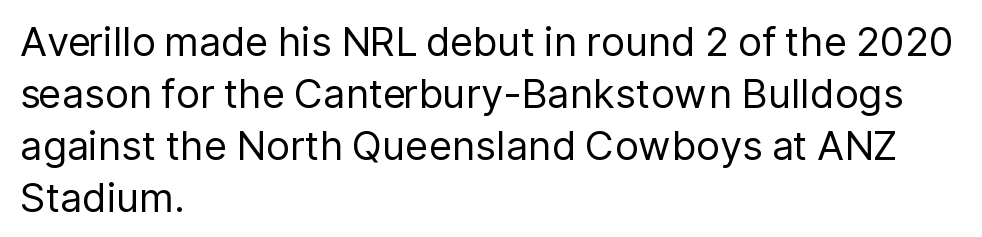
The lettering holds an erect, upright posture throughout. The rendering uses natural spacing where letterforms have individual widths. Notice how the passage keeps a crisp vertical edge on the left only. Students, observe: this is what conventionally led text looks like. The string is rendered with underlining switched off.
